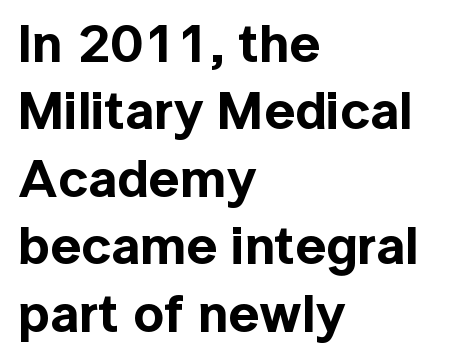
The type is set solid horizontally, with unmodified tracking. The rendering shows plain stroke endings on the letterforms — a sans-serif design. Note the varied advance widths — an 'i' is clearly narrower than an 'm'. The font's upright variant was chosen for this text. Rows of type keep a routine distance in the vertical direction. Compared with a centered layout, this one pins lines to the left instead.
